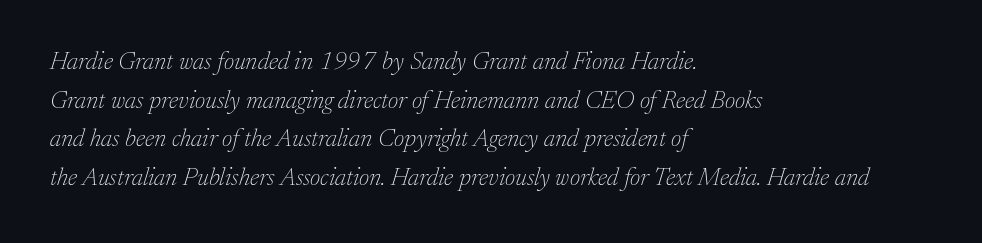
{"italic": "yes", "lean": "right", "slant_degrees": 17, "bold": "no", "underline": "no", "align": "left", "line_spacing": "normal", "line_spacing_ratio": 1.55, "letter_spacing": "normal", "letter_spacing_em": 0.0, "glyph_px": 25}
